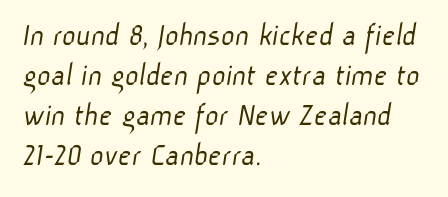
Each letter's strokes conclude bluntly, with no projecting serifs. The setting favours the left margin, as ordinary paragraphs usually do. Here the designer chose a conventional face with non-uniform glyph widths. A typesetter would call this zero additional tracking. Heaviness? Minimal to ordinary, like unemphasized prose. Type without underlining.
